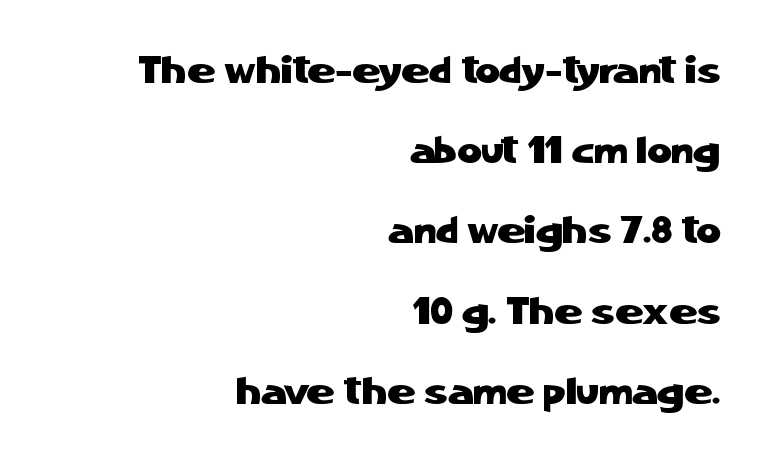
Q: Is the text italic (slanted)? A: No, it is upright.
Q: Is the typeface a serif or a sans-serif typeface? A: Sans-serif.
Q: Is the text underlined? A: No.
Q: How is the paragraph aligned? A: Right-aligned.
Q: Is the spacing between letters normal or unusually wide? A: Normal.
Q: Is the spacing between lines tight, normal or loose? A: Loose.
Q: Width (condensed, normal, or wide)? A: Normal.
Q: Stroke contrast? A: Low.
Q: x-height? A: Medium.
Q: Monospaced? A: No.
